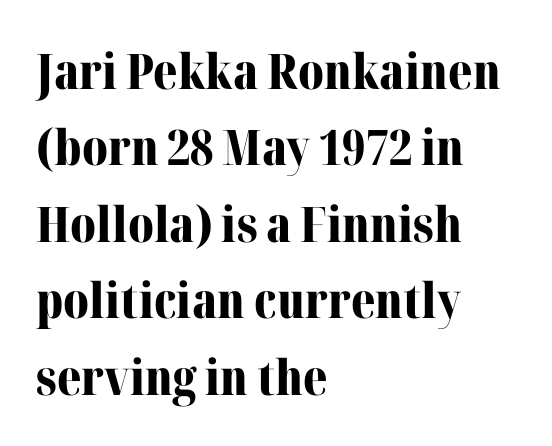
Q: Is the text bold? A: Yes.
Q: Is the text italic (slanted)? A: No, it is upright.
Q: Is the typeface a serif or a sans-serif typeface? A: Serif.
Q: Is the text underlined? A: No.
Q: How is the paragraph aligned? A: Left-aligned.
Q: Is the spacing between letters normal or unusually wide? A: Normal.
Q: Is the spacing between lines tight, normal or loose? A: Normal.
Q: Width (condensed, normal, or wide)? A: Normal.
Q: Stroke contrast? A: Medium.
Q: x-height? A: Medium.
Q: Monospaced? A: No.
